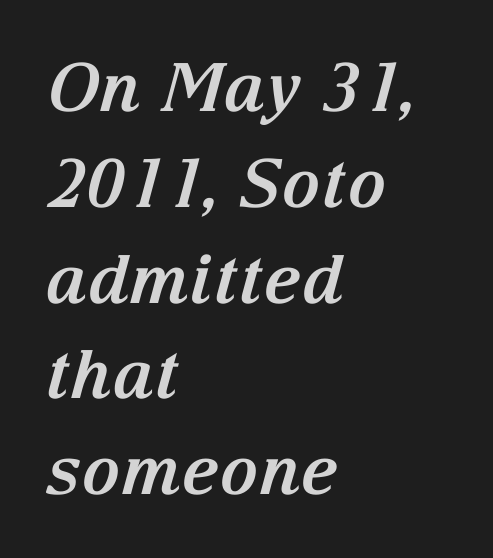
Q: Is the text bold? A: Yes.
Q: Is the text italic (slanted)? A: Yes, it leans right by about 15 degrees.
Q: Is the typeface a serif or a sans-serif typeface? A: Serif.
Q: Is the text underlined? A: No.
Q: How is the paragraph aligned? A: Left-aligned.
Q: Is the spacing between letters normal or unusually wide? A: Normal.
Q: Is the spacing between lines tight, normal or loose? A: Normal.
Q: Width (condensed, normal, or wide)? A: Normal.
Q: Stroke contrast? A: Medium.
Q: x-height? A: Medium.
Q: Monospaced? A: No.
